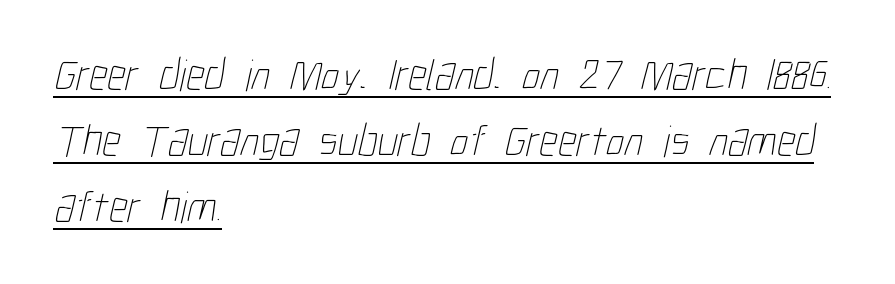
{"bold": "no", "weight": "thin", "width": "condensed", "stroke_contrast": "low", "x_height": "medium", "monospaced": "no", "underline": "yes", "align": "left", "line_spacing": "normal", "line_spacing_ratio": 1.47, "letter_spacing": "normal", "letter_spacing_em": 0.0, "glyph_px": 45}
